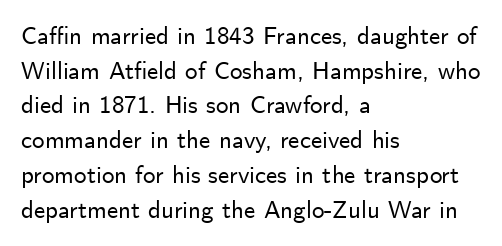
Q: Is the text italic (slanted)? A: No, it is upright.
Q: Is the text underlined? A: No.
Q: How is the paragraph aligned? A: Left-aligned.
Q: Is the spacing between letters normal or unusually wide? A: Normal.
Q: Is the spacing between lines tight, normal or loose? A: Normal.
